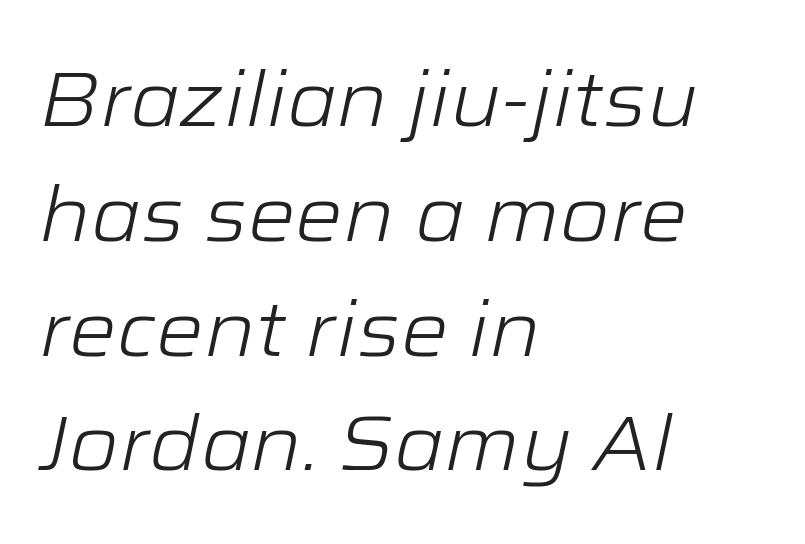
The image shows 76 px light, wide type, italic (leaning right); set left-aligned, normal line spacing (1.51x), normal letter spacing, not underlined; low stroke contrast and a medium x-height.
